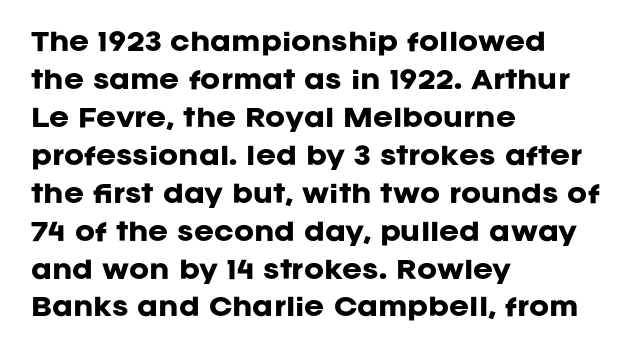
{"italic": "no", "bold": "yes", "underline": "no", "align": "left", "line_spacing": "normal", "line_spacing_ratio": 1.58, "letter_spacing": "normal", "letter_spacing_em": 0.0, "glyph_px": 24}
